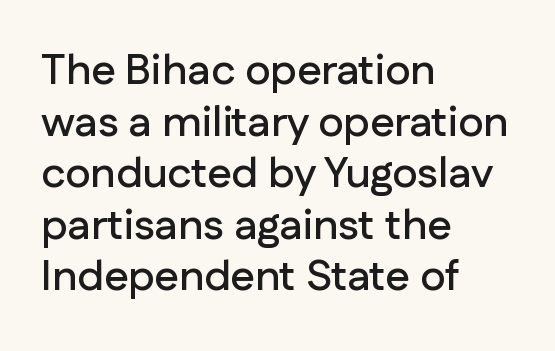
Q: Is the text italic (slanted)? A: No, it is upright.
Q: Is the typeface a serif or a sans-serif typeface? A: Sans-serif.
Q: Is the text underlined? A: No.
Q: How is the paragraph aligned? A: Left-aligned.
Q: Is the spacing between letters normal or unusually wide? A: Normal.
Q: Width (condensed, normal, or wide)? A: Normal.
Q: Stroke contrast? A: Low.
Q: x-height? A: Medium.
Q: Monospaced? A: No.
